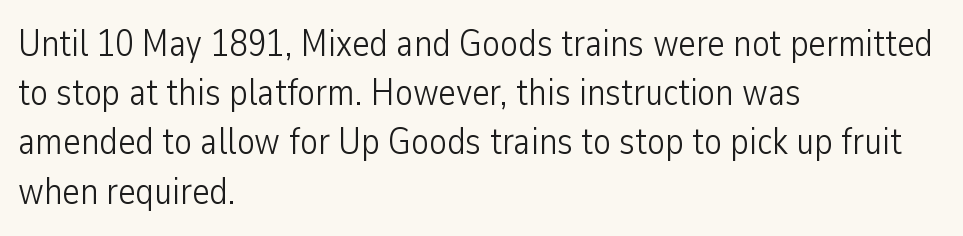
The image shows 37 px light, condensed sans-serif type, upright; set left-aligned, normal line spacing (1.33x), normal letter spacing, not underlined; low stroke contrast and a medium x-height.
